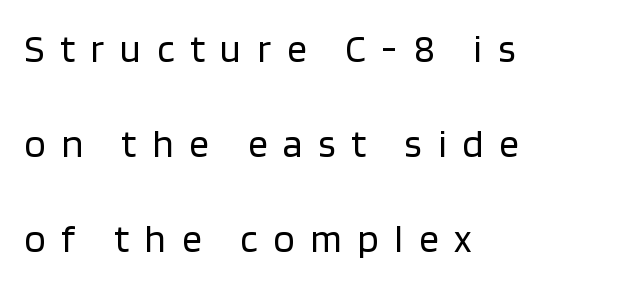
{"serif": "no", "italic": "no", "bold": "no", "weight": "regular", "width": "normal", "stroke_contrast": "low", "x_height": "large", "monospaced": "no", "underline": "no", "align": "left", "line_spacing": "loose", "line_spacing_ratio": 2.43, "letter_spacing": "wide", "letter_spacing_em": 0.41, "glyph_px": 39}
